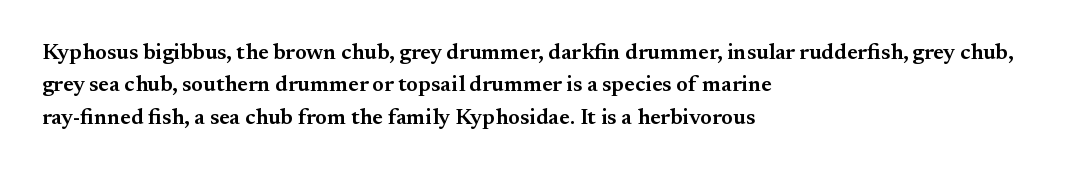
Q: Is the text bold? A: Semi-bold.
Q: Is the text italic (slanted)? A: No, it is upright.
Q: Is the text underlined? A: No.
Q: How is the paragraph aligned? A: Left-aligned.
Q: Is the spacing between letters normal or unusually wide? A: Normal.
Q: Is the spacing between lines tight, normal or loose? A: Normal.
